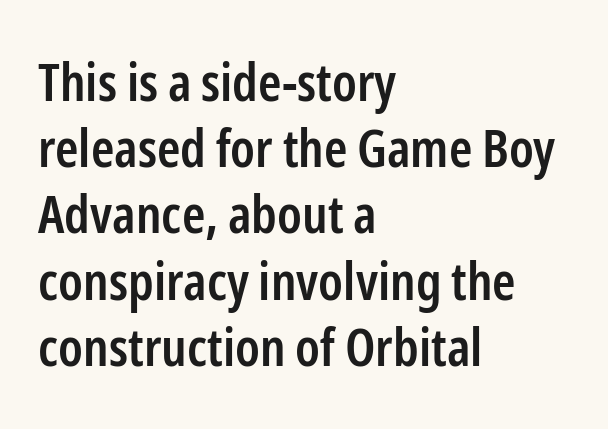
The image shows 53 px semibold, condensed sans-serif type, upright; set left-aligned, normal line spacing (1.25x), normal letter spacing, not underlined; low stroke contrast and a medium x-height.
